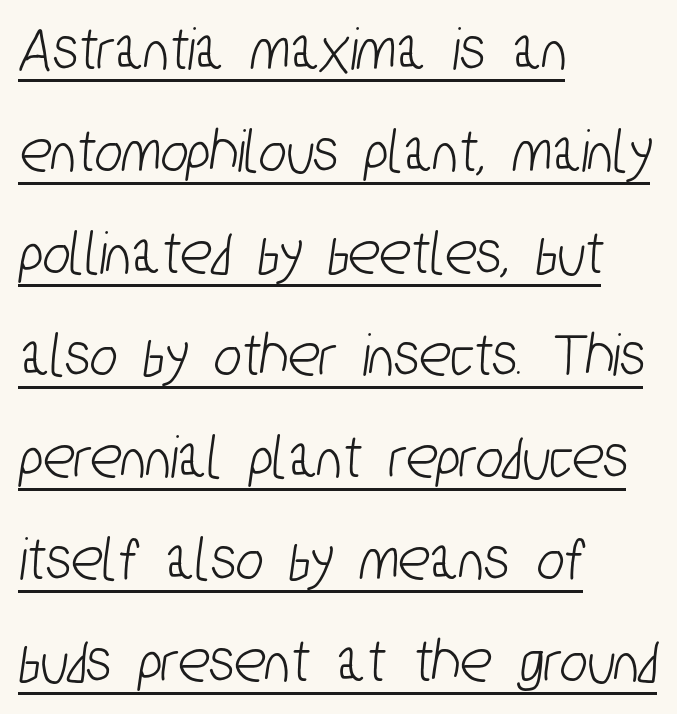
{"serif": "no", "width": "condensed", "stroke_contrast": "low", "x_height": "medium", "monospaced": "no", "underline": "yes", "align": "left", "line_spacing": "normal", "line_spacing_ratio": 1.57, "letter_spacing": "normal", "letter_spacing_em": 0.0, "glyph_px": 65}
